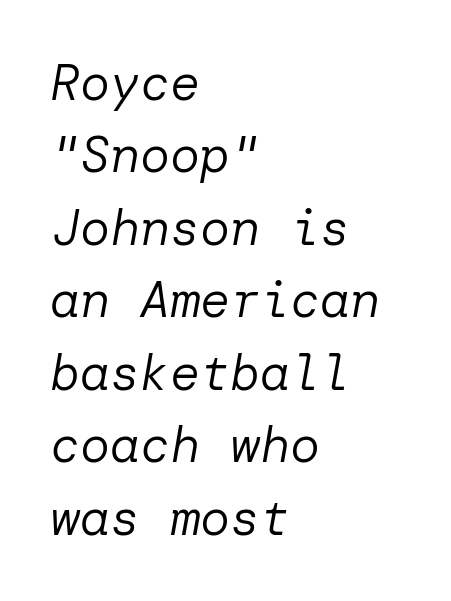
The gaps between neighbouring characters are ordinary and unremarkable. Honestly, there is no underline to notice here at all. How would I describe the line gaps? Plain and ordinary. Quick note: italic.
